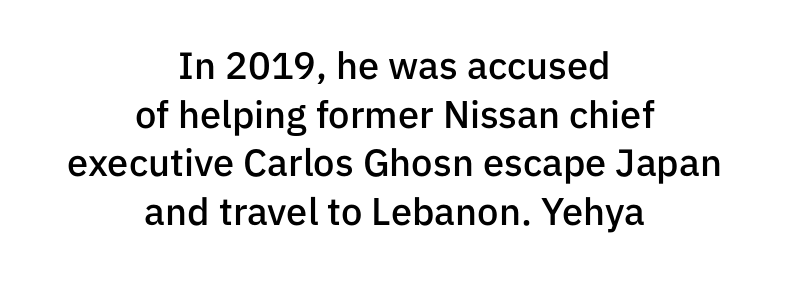
The compositor balanced each line on the midline. No feet cap the strokes, marking this as sans-serif type. Reading down the column, the eye jumps a familiar distance to each next line. Unlike italic type, these characters show no tilt at all. The rendering uses natural spacing where letterforms have individual widths. Slightly chunky letters — semibold, I'd say, not full bold.
